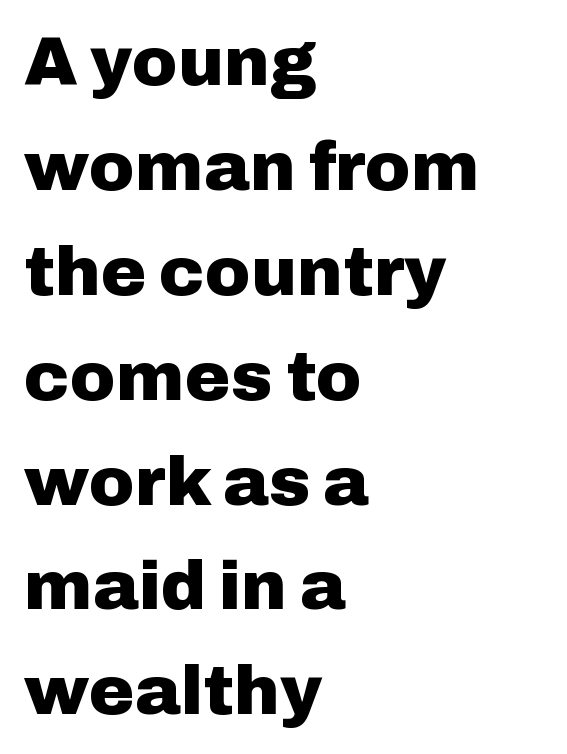
The image shows 69 px heavy sans-serif type, upright; set left-aligned, normal line spacing (1.52x), normal letter spacing, not underlined; low stroke contrast and a medium x-height.
